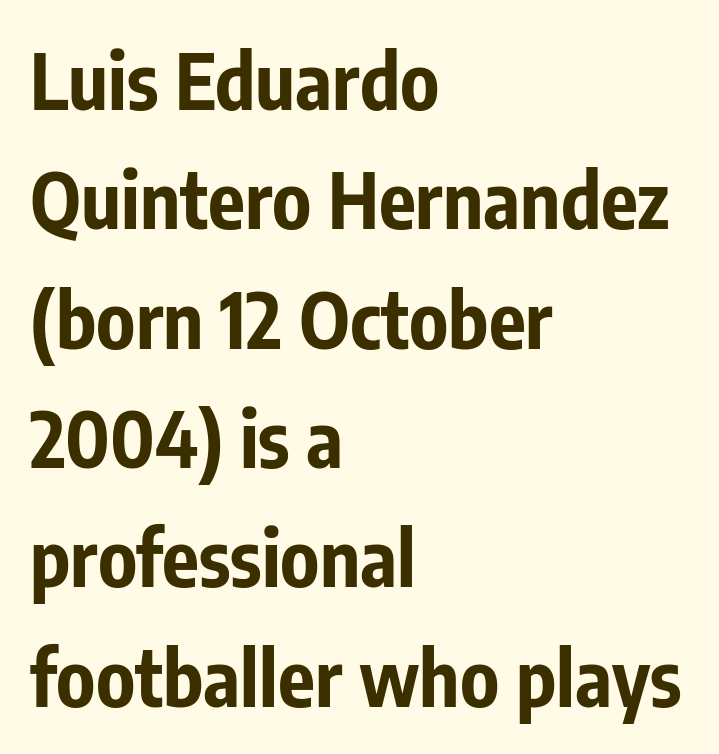
{"serif": "no", "italic": "no", "bold": "yes", "weight": "bold", "width": "condensed", "stroke_contrast": "low", "x_height": "medium", "monospaced": "no", "underline": "no", "align": "left", "line_spacing": "normal", "line_spacing_ratio": 1.55, "letter_spacing": "normal", "letter_spacing_em": 0.0, "glyph_px": 77}
